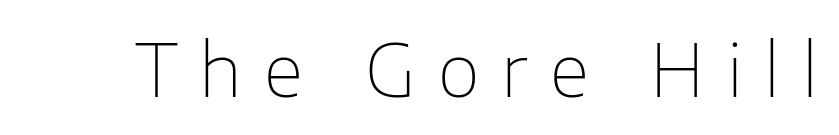
Q: Is the text bold? A: No.
Q: Is the text italic (slanted)? A: No, it is upright.
Q: Is the typeface a serif or a sans-serif typeface? A: Sans-serif.
Q: Is the text underlined? A: No.
Q: Is the spacing between letters normal or unusually wide? A: Unusually wide.
Q: Width (condensed, normal, or wide)? A: Normal.
Q: Stroke contrast? A: Low.
Q: x-height? A: Medium.
Q: Monospaced? A: No.
